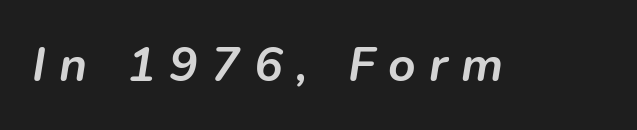
Q: Is the text bold? A: Yes.
Q: Is the text italic (slanted)? A: Yes, it leans right by about 9 degrees.
Q: Is the text underlined? A: No.
Q: Is the spacing between letters normal or unusually wide? A: Unusually wide.
Q: Width (condensed, normal, or wide)? A: Normal.
Q: Stroke contrast? A: Low.
Q: x-height? A: Medium.
Q: Monospaced? A: No.
